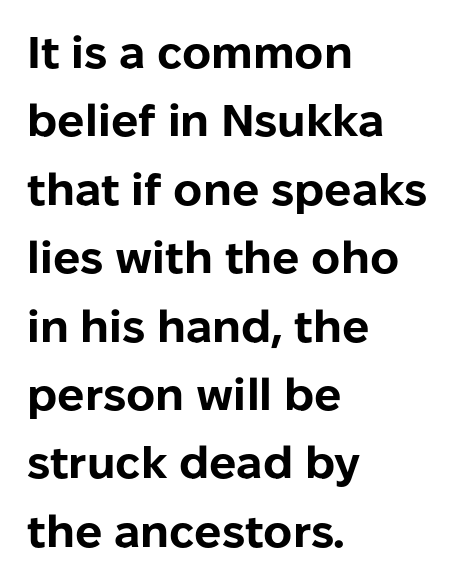
Q: Is the text bold? A: Yes.
Q: Is the text italic (slanted)? A: No, it is upright.
Q: Is the typeface a serif or a sans-serif typeface? A: Sans-serif.
Q: Is the text underlined? A: No.
Q: How is the paragraph aligned? A: Left-aligned.
Q: Is the spacing between letters normal or unusually wide? A: Normal.
Q: Is the spacing between lines tight, normal or loose? A: Normal.
Q: Width (condensed, normal, or wide)? A: Normal.
Q: Stroke contrast? A: Low.
Q: x-height? A: Medium.
Q: Monospaced? A: No.
